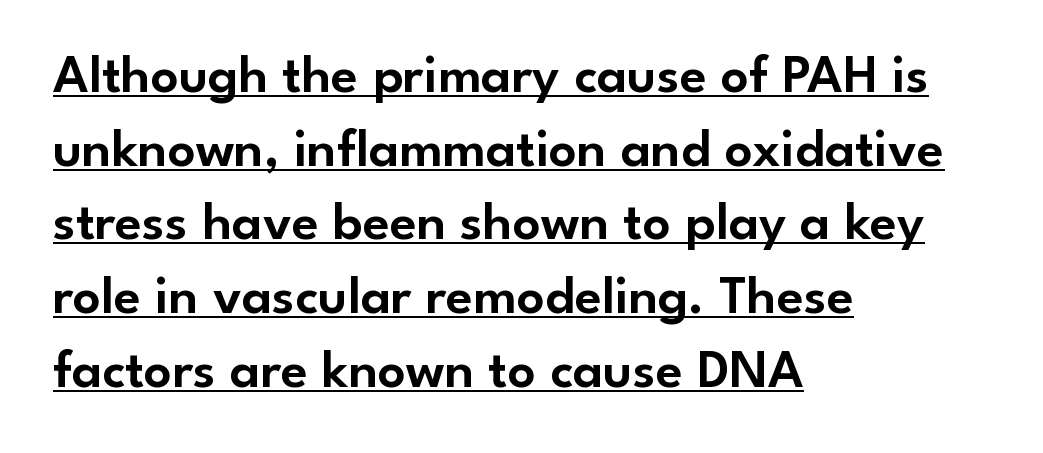
What decoration does the sample have? An underline. The leading is moderate, giving the passage an even texture. Compared with a centered layout, this one pins lines to the left instead. These lines were composed using upright roman letters. The rendering uses natural spacing where letterforms have individual widths.
